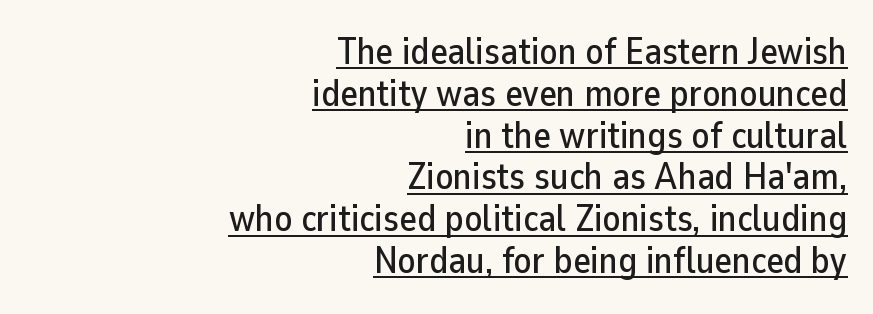
Does the lettering tilt? It doesn't — this is upright. Tightly led — the rows are bunched. Between one letter and the next there's only the usual sliver of space. This is underlined copy, the kind a proofreader might mark for attention. Spacing verdict: proportional, widths tailored to each character. A flush-right, rag-left setting is used for this passage.
